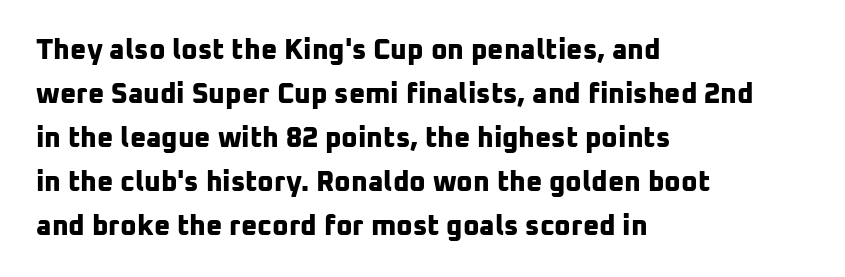
Nobody touched the tracking dial on this one. What kind of face is this? One without serifs — a sans. A clean baseline with only descenders dipping below it. These lines stack with their left ends in a neat column. Whoever set this chose a conventional vertical rhythm. Character widths vary here, with narrow letters taking less room than wide ones.
